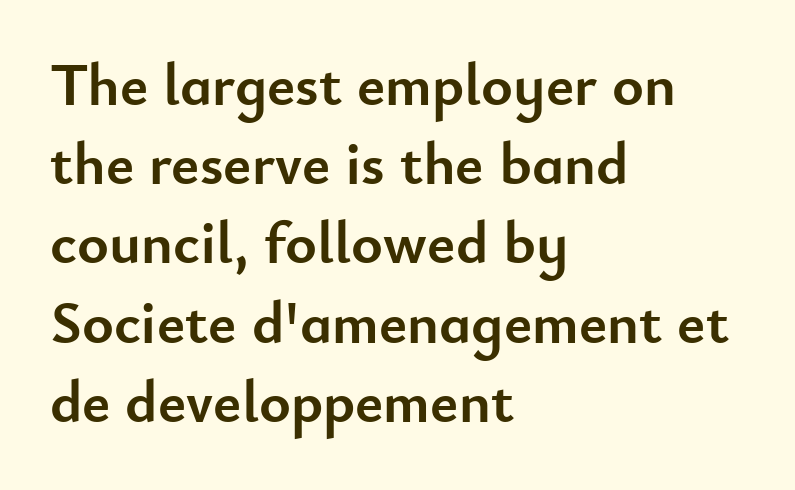
A typesetter would call this zero additional tracking. The glyphs are unaccompanied by any horizontal stroke below them. Look at the bottom of the vertical strokes: they stop flat, with no serifs. The glyphs have the mass of a bold cut. Is there any slant? The stems are plumb. The rendering uses a moderate line-height, typical for paragraphs.
